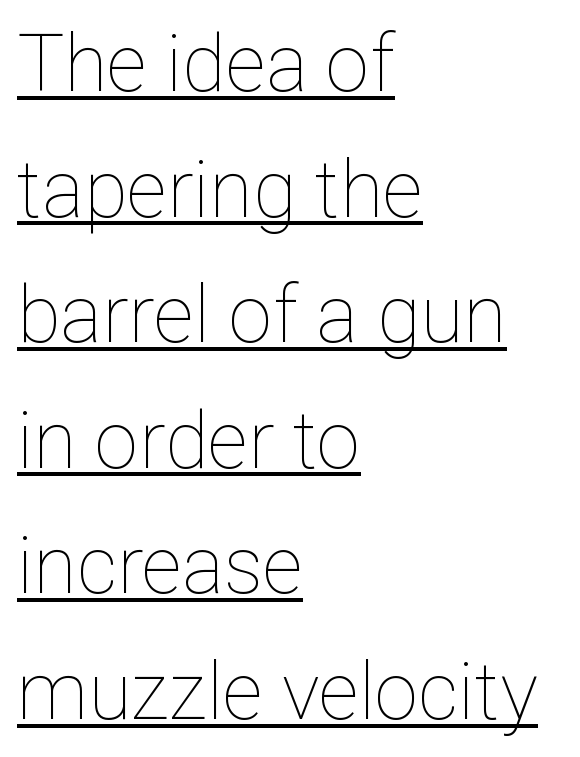
The image shows 79 px thin type, upright; set left-aligned, normal line spacing (1.59x), normal letter spacing, underlined; low stroke contrast and a medium x-height.
